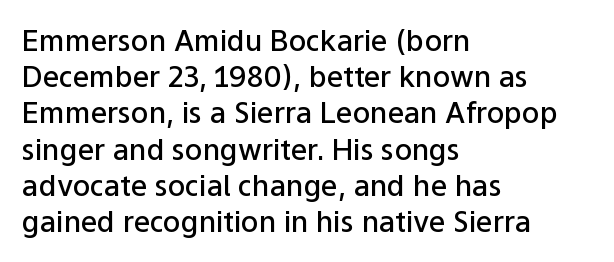
Is there much room between lines? A standard amount, neither cramped nor airy. Spacing verdict: proportional, widths tailored to each character. Type style note: lacks serifs. Letter spacing: default. The letters stand upright; this is a roman face. Typographic density is moderately raised because the face is semibold.
